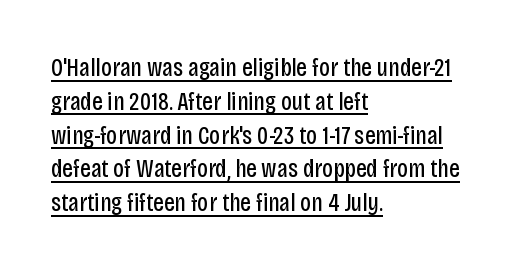
Upright lettering throughout. You can see a thin bar hugging the bottom of the glyphs. The rows are spaced the way most documents space them. This reads as an unemphasized weight, regular at the heaviest.
